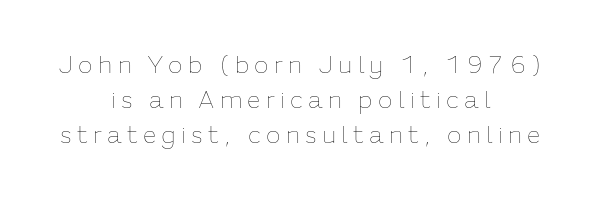
The image shows 24 px text type, upright; set centered, normal line spacing (1.45x), unusually wide letter spacing (+0.22 em), not underlined.
